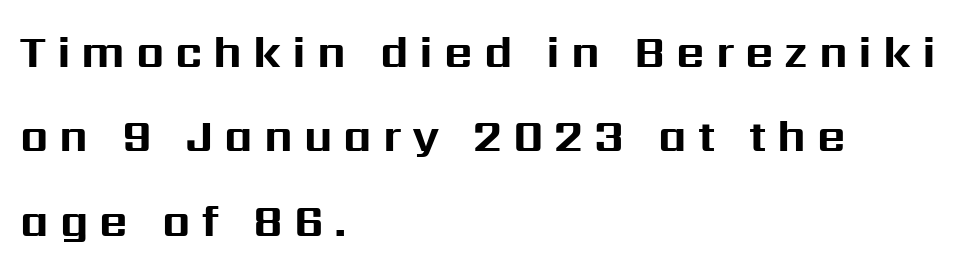
{"serif": "no", "italic": "no", "bold": "yes", "weight": "bold", "width": "normal", "stroke_contrast": "medium", "x_height": "medium", "monospaced": "no", "underline": "no", "align": "left", "line_spacing": "loose", "line_spacing_ratio": 1.92, "letter_spacing": "wide", "letter_spacing_em": 0.25, "glyph_px": 44}
